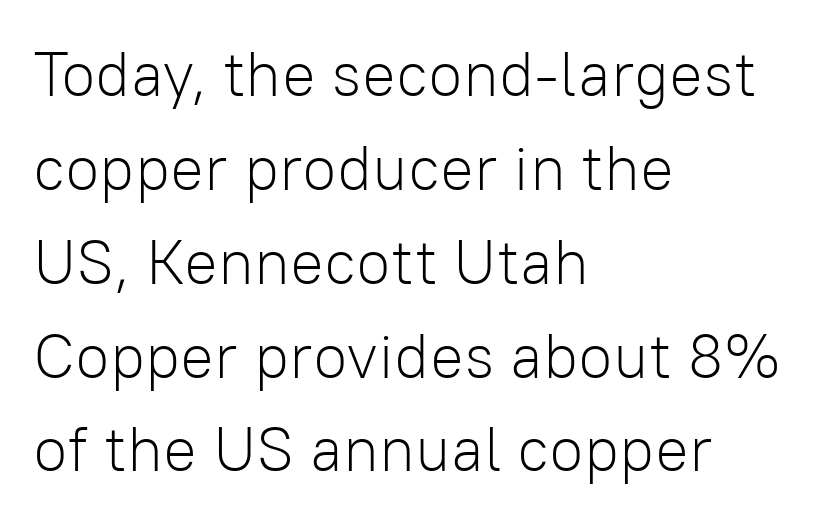
Underline: absent. Classification — sans serif. Letters have the restrained weight of plain body copy at most. Standard letterfit; no display-style spreading of the glyphs.
